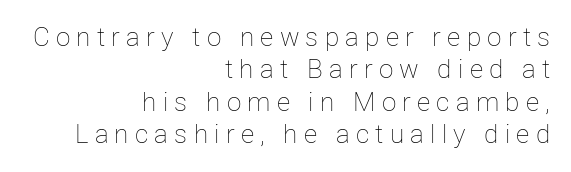
The image shows 26 px text type, upright; set right-aligned, normal line spacing (1.25x), unusually wide letter spacing (+0.24 em), not underlined.
